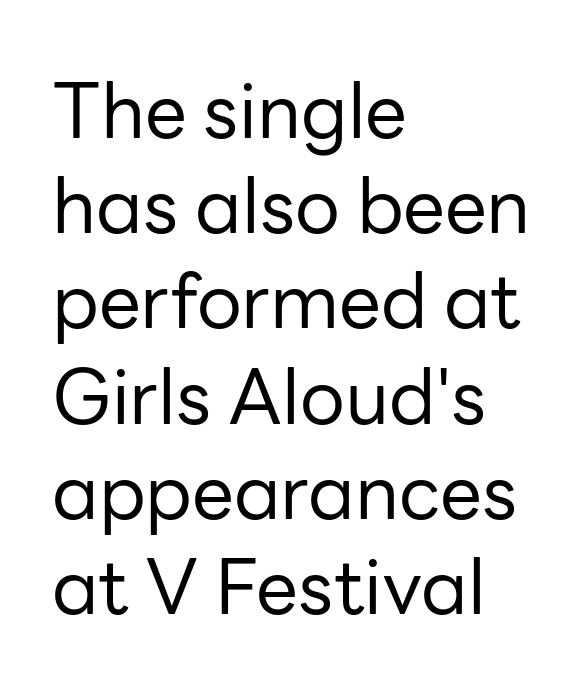
The image shows 75 px regular-weight sans-serif type, upright; set left-aligned, normal line spacing (1.27x), normal letter spacing, not underlined; low stroke contrast and a medium x-height.
